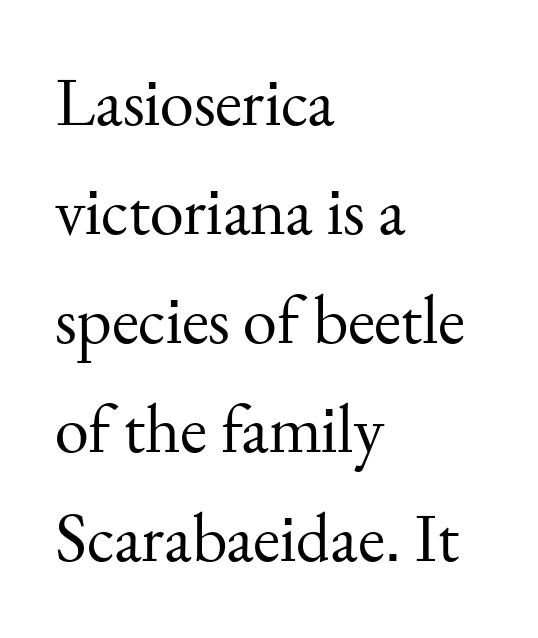
The image shows 69 px regular-weight serif type, upright; set left-aligned, normal line spacing (1.58x), normal letter spacing, not underlined; medium stroke contrast and a small x-height.
